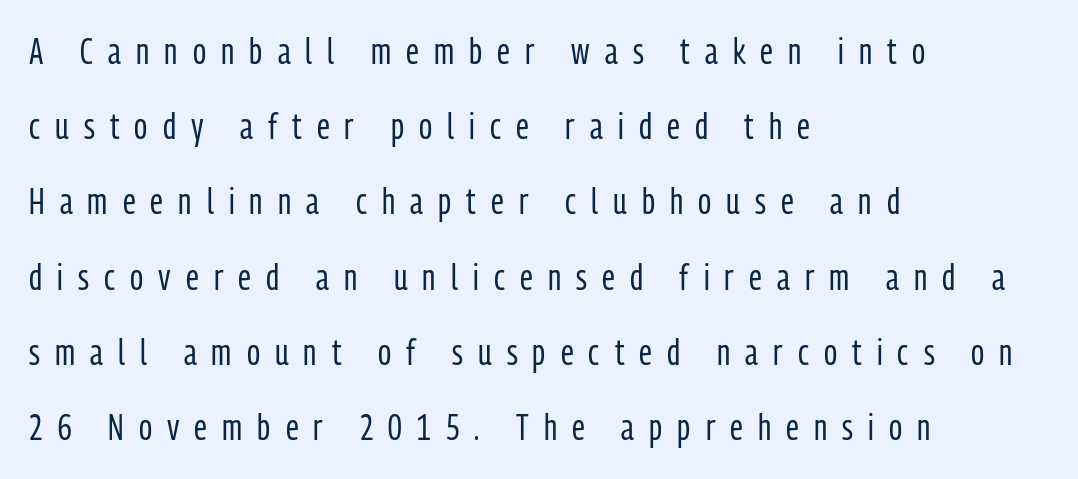
The image shows 36 px regular-weight, condensed sans-serif type, upright; set left-aligned, loose line spacing (2.09x), unusually wide letter spacing (+0.42 em), not underlined; low stroke contrast and a medium x-height.
